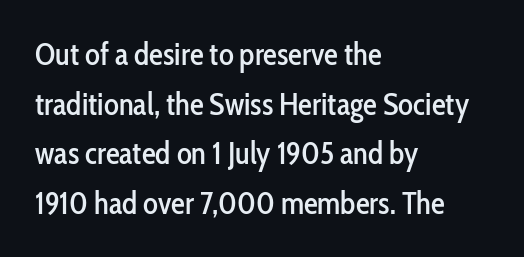
Descenders are the only things crossing below the line. Successive baselines arrive at the customary interval. The rendering keeps characters at their native spacing. Nope, not italic — everything's standing straight. The ragged edge is on the right, which tells us the setting is flush left.
